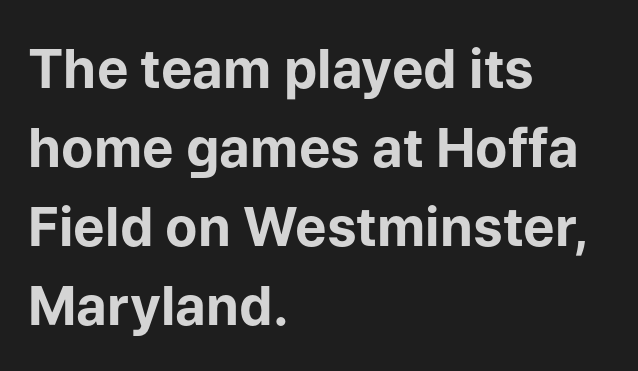
{"serif": "no", "italic": "no", "bold": "yes", "weight": "bold", "width": "normal", "stroke_contrast": "low", "x_height": "medium", "monospaced": "no", "underline": "no", "align": "left", "line_spacing": "normal", "line_spacing_ratio": 1.49, "letter_spacing": "normal", "letter_spacing_em": 0.0, "glyph_px": 53}
